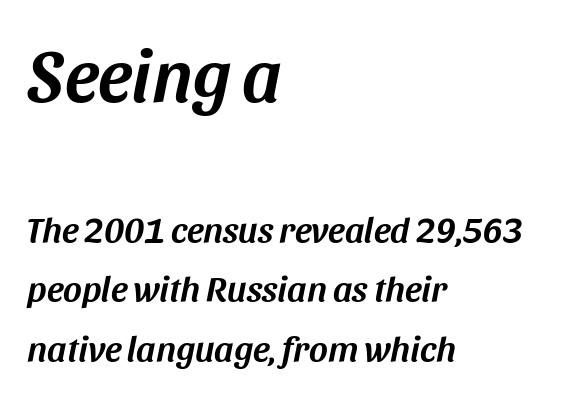
Observe the lean: these are italic letterforms. The compositor pushed each line to the left boundary. The letterforms sit shoulder to shoulder at normal distance. A clean baseline with only descenders dipping below it.
